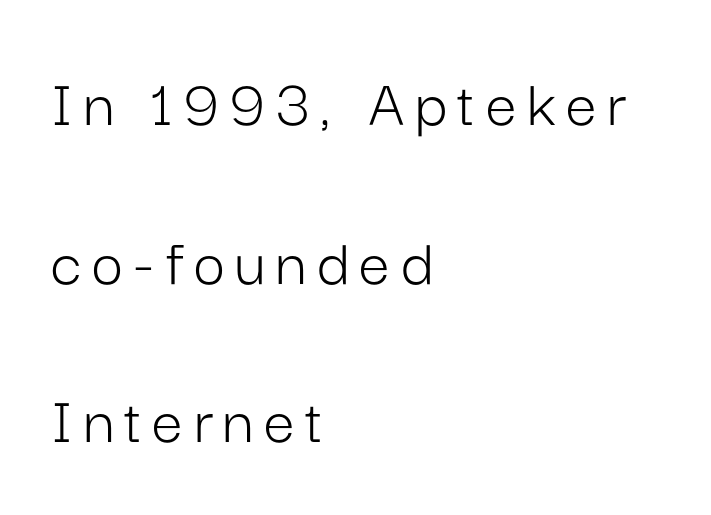
{"serif": "no", "italic": "no", "bold": "no", "weight": "light", "width": "normal", "stroke_contrast": "low", "x_height": "medium", "monospaced": "no", "underline": "no", "align": "left", "line_spacing": "loose", "line_spacing_ratio": 2.3, "glyph_px": 69}
